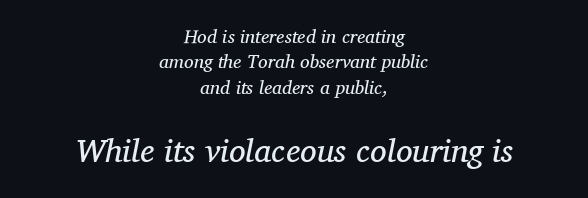
The image shows 33 px regular-weight serif type, italic (leaning right); set centered, normal line spacing (1.33x), normal letter spacing, not underlined; the second (bottom) block is 1.74x larger; medium stroke contrast and a medium x-height.
